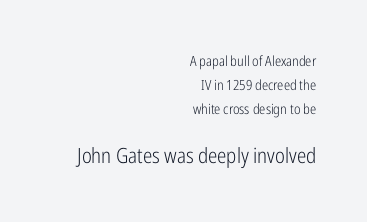
{"italic": "no", "bold": "no", "underline": "no", "align": "right", "line_spacing_ratio": 1.73, "letter_spacing": "normal", "letter_spacing_em": 0.0, "larger_block": "second", "size_ratio": 1.5, "glyph_px": 21}
